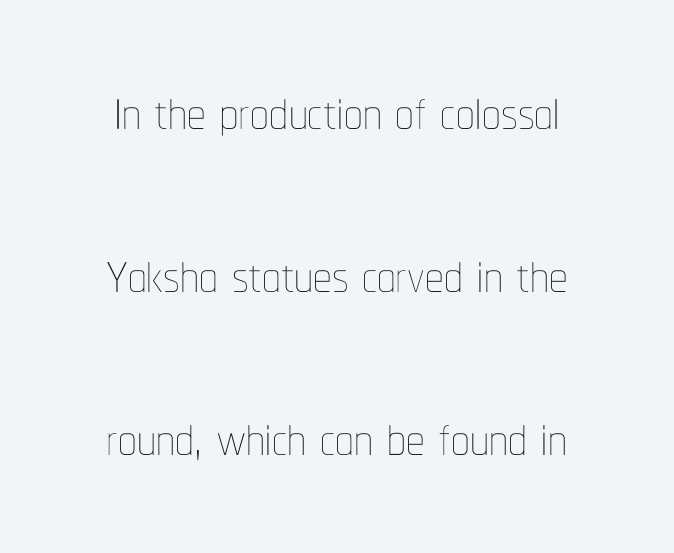
{"italic": "no", "bold": "no", "weight": "thin", "width": "condensed", "stroke_contrast": "low", "x_height": "medium", "monospaced": "no", "underline": "no", "align": "center", "line_spacing": "loose", "line_spacing_ratio": 2.2, "letter_spacing": "normal", "letter_spacing_em": 0.0, "glyph_px": 74}
